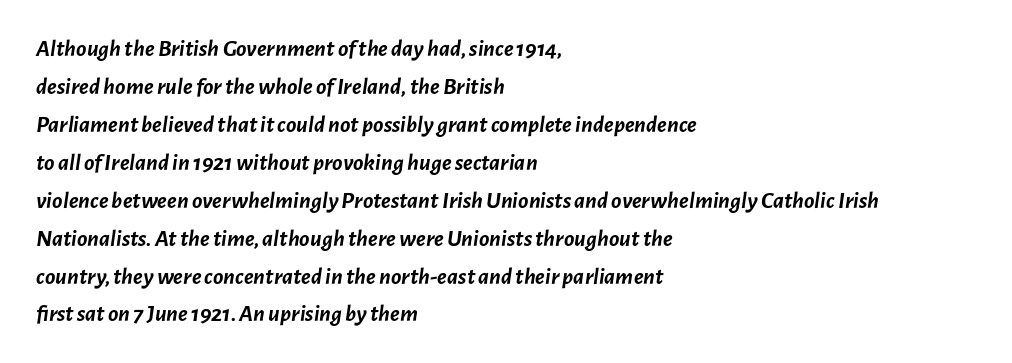
Rendered with sloped, italic letterforms. The type is set solid horizontally, with unmodified tracking. Clear beneath every line of the passage. Regarding leading, the lines here are spaced in the standard way. Strong, thick strokes mark this as bold type.
